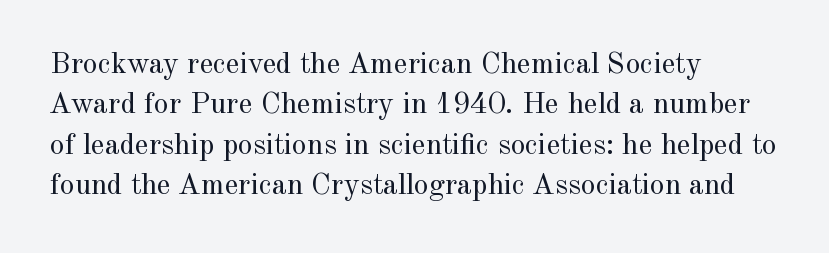
Notice how the passage keeps a crisp vertical edge on the left only. The font sits on the lighter half of the weight spectrum, regular included. Glance below the letters and you will spot only blank space. Glyph-to-glyph distance matches everyday printed text.
